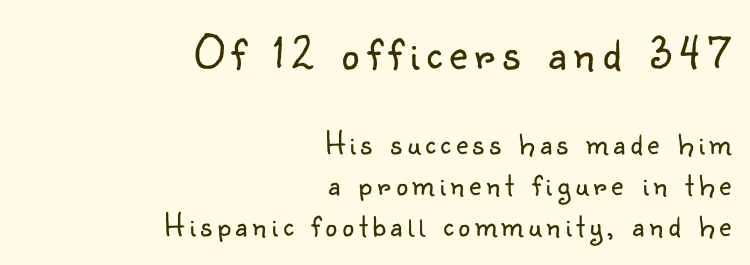
The image shows 50 px light sans-serif type, upright; set right-aligned, line spacing 1.24x, not underlined; the first (top) block is 1.52x larger; low stroke contrast and a small x-height.
